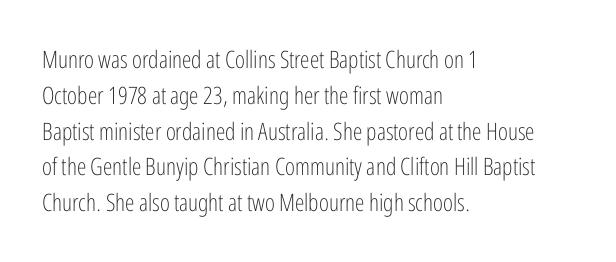
Q: Is the text bold? A: No.
Q: Is the text italic (slanted)? A: No, it is upright.
Q: Is the text underlined? A: No.
Q: How is the paragraph aligned? A: Left-aligned.
Q: Is the spacing between letters normal or unusually wide? A: Normal.
Q: Is the spacing between lines tight, normal or loose? A: Normal.
